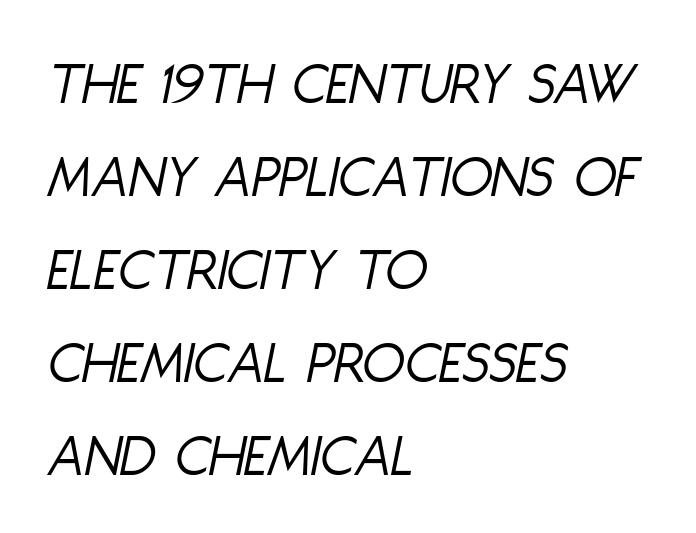
The image shows 62 px light, condensed type, italic (leaning right); set left-aligned, normal line spacing (1.5x), normal letter spacing, not underlined; low stroke contrast and a large x-height.
